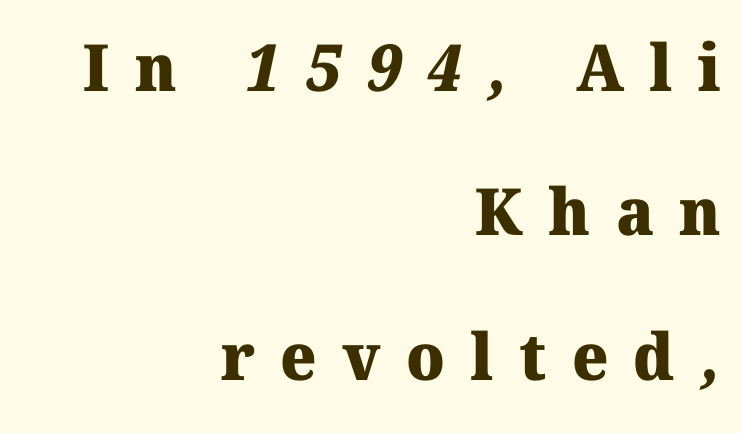
Q: Is the text bold? A: Yes.
Q: Is the typeface a serif or a sans-serif typeface? A: Serif.
Q: Is the text underlined? A: No.
Q: How is the paragraph aligned? A: Right-aligned.
Q: Is the spacing between letters normal or unusually wide? A: Unusually wide.
Q: Is the spacing between lines tight, normal or loose? A: Loose.
Q: Width (condensed, normal, or wide)? A: Normal.
Q: Stroke contrast? A: Medium.
Q: x-height? A: Medium.
Q: Monospaced? A: No.
